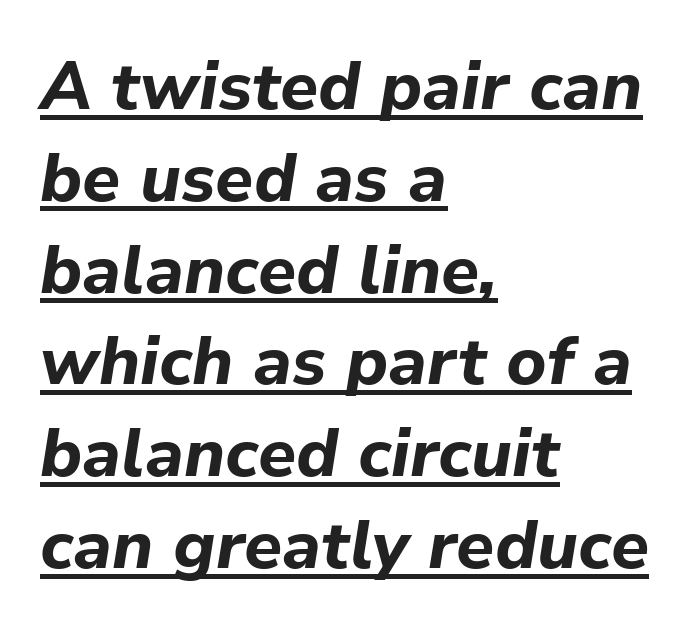
The image shows 68 px bold type, italic (leaning right); set left-aligned, normal line spacing (1.35x), normal letter spacing, underlined; low stroke contrast and a medium x-height.
